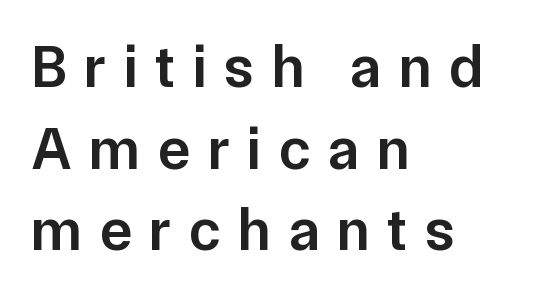
{"serif": "no", "italic": "no", "bold": "semi", "weight": "semibold", "width": "normal", "stroke_contrast": "low", "x_height": "medium", "monospaced": "no", "underline": "no", "align": "left", "line_spacing": "normal", "line_spacing_ratio": 1.36, "letter_spacing": "wide", "letter_spacing_em": 0.29, "glyph_px": 60}
